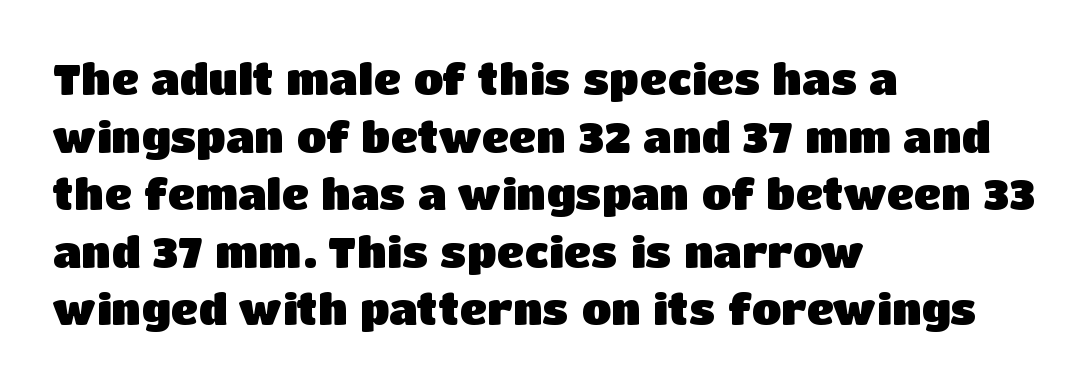
Q: Is the text bold? A: Yes.
Q: Is the text italic (slanted)? A: No, it is upright.
Q: Is the typeface a serif or a sans-serif typeface? A: Sans-serif.
Q: Is the text underlined? A: No.
Q: How is the paragraph aligned? A: Left-aligned.
Q: Is the spacing between letters normal or unusually wide? A: Normal.
Q: Is the spacing between lines tight, normal or loose? A: Normal.
Q: Width (condensed, normal, or wide)? A: Normal.
Q: Stroke contrast? A: Low.
Q: x-height? A: Large.
Q: Monospaced? A: No.
